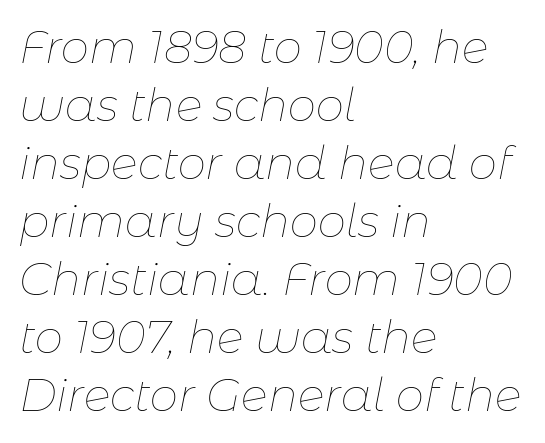
Q: Is the text bold? A: No.
Q: Is the text italic (slanted)? A: Yes, it leans right by about 11 degrees.
Q: Is the text underlined? A: No.
Q: How is the paragraph aligned? A: Left-aligned.
Q: Is the spacing between letters normal or unusually wide? A: Normal.
Q: Is the spacing between lines tight, normal or loose? A: Normal.
Q: Width (condensed, normal, or wide)? A: Normal.
Q: Stroke contrast? A: Low.
Q: x-height? A: Medium.
Q: Monospaced? A: No.
